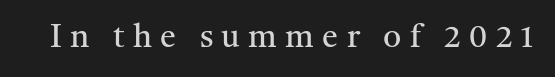
The image shows 32 px regular-weight serif type, upright; set unusually wide letter spacing (+0.26 em), not underlined; medium stroke contrast and a medium x-height.
